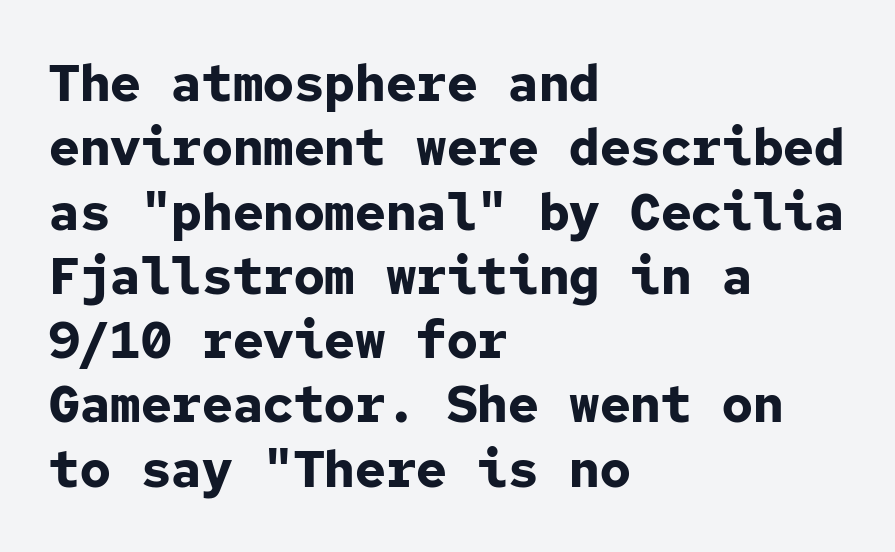
The image shows 51 px bold sans-serif type, upright, monospaced; set left-aligned, normal line spacing (1.26x), normal letter spacing, not underlined; low stroke contrast and a medium x-height.
